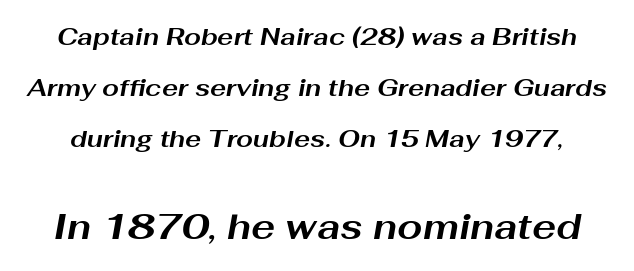
The image shows 36 px bold, wide type, italic (leaning right); set loose line spacing (2.13x), normal letter spacing, not underlined; the second (bottom) block is 1.5x larger; medium stroke contrast and a medium x-height.
